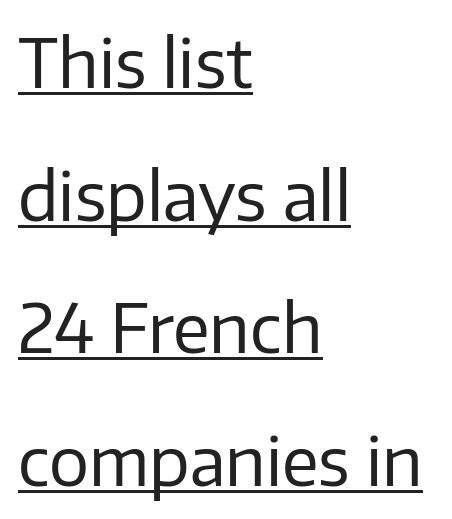
{"serif": "no", "italic": "no", "bold": "no", "weight": "regular", "width": "normal", "stroke_contrast": "low", "x_height": "medium", "monospaced": "no", "underline": "yes", "align": "left", "line_spacing": "loose", "line_spacing_ratio": 1.98, "letter_spacing": "normal", "letter_spacing_em": 0.0, "glyph_px": 67}
